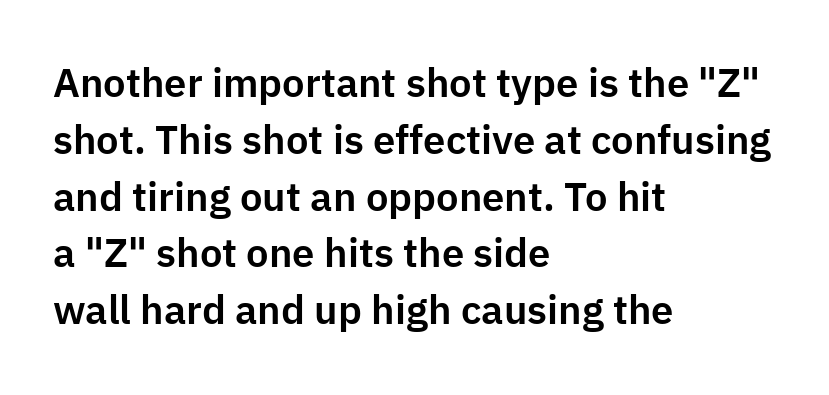
The image shows 40 px sans-serif type, upright; set left-aligned, normal line spacing (1.42x), normal letter spacing, not underlined; low stroke contrast and a medium x-height.
